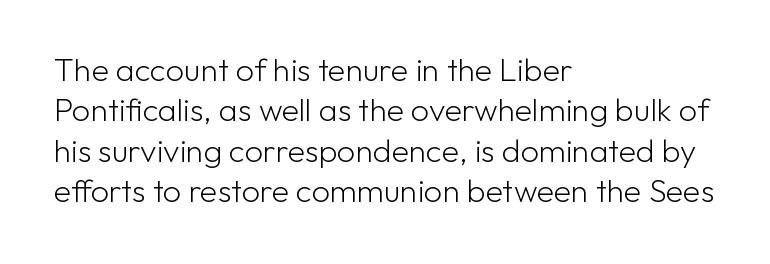
Q: Is the text bold? A: No.
Q: Is the text italic (slanted)? A: No, it is upright.
Q: Is the typeface a serif or a sans-serif typeface? A: Sans-serif.
Q: Is the text underlined? A: No.
Q: How is the paragraph aligned? A: Left-aligned.
Q: Is the spacing between letters normal or unusually wide? A: Normal.
Q: Is the spacing between lines tight, normal or loose? A: Normal.
Q: Width (condensed, normal, or wide)? A: Normal.
Q: Stroke contrast? A: Low.
Q: x-height? A: Medium.
Q: Monospaced? A: No.
